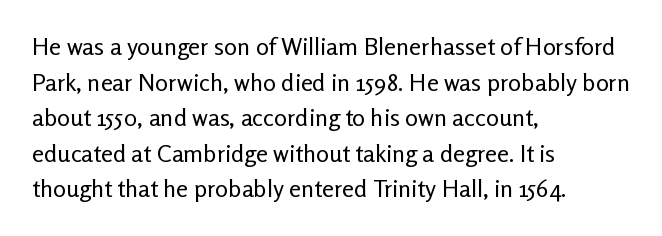
No italicization has been applied; the sample stays upright. Each line starts at the same left margin while the right side varies. Weight: regular or lighter. Compared with typical paragraphs, the rows here are spaced about the same. No extra tracking has been applied to these lines. Any mark beneath the type? The region is blank.
